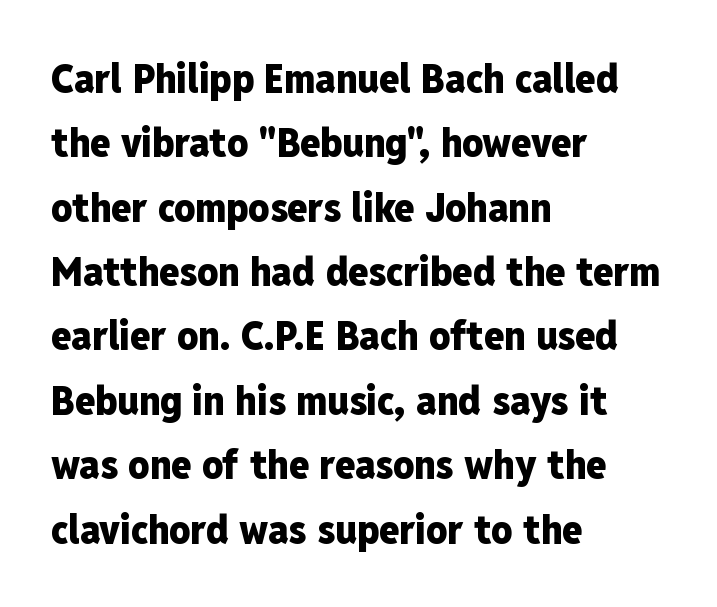
The image shows 41 px heavy, condensed sans-serif type, upright; set left-aligned, normal line spacing (1.57x), normal letter spacing, not underlined; low stroke contrast and a medium x-height.
